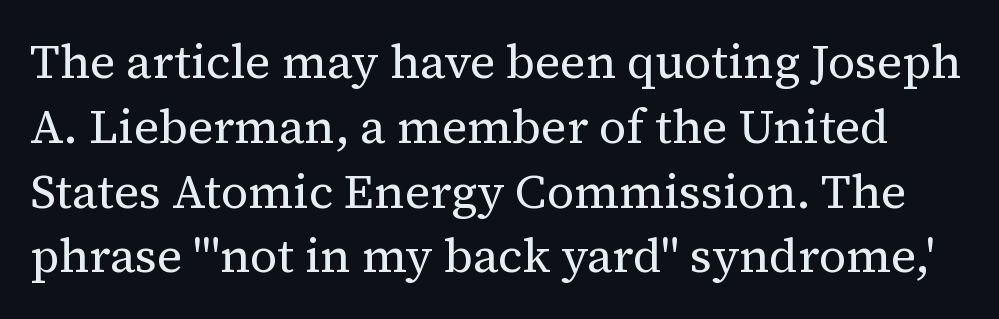
The image shows 48 px regular-weight serif type, upright; set normal line spacing (1.35x), normal letter spacing, not underlined; medium stroke contrast and a medium x-height.
